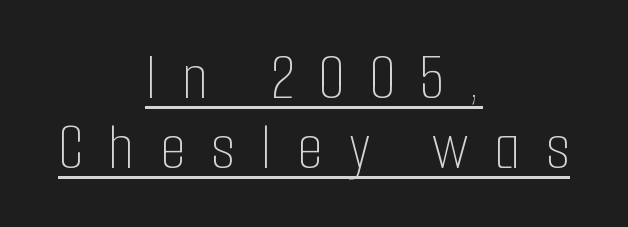
The setting favours the middle, as headings and verse often do. The specimen includes a rule beneath the text block's lines. Each letter keeps its own natural width here, so spacing adapts to shape. Honestly, the rows look squashed on top of each other.
